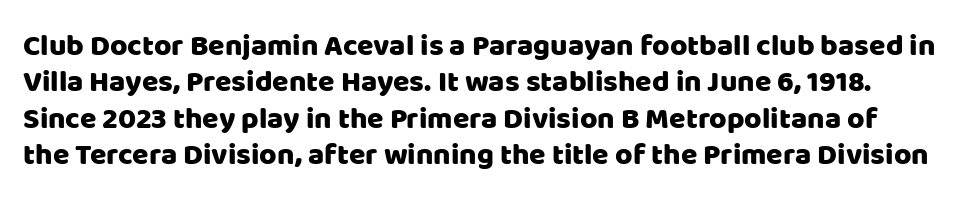
{"serif": "no", "italic": "no", "width": "normal", "stroke_contrast": "low", "x_height": "large", "monospaced": "no", "underline": "no", "line_spacing_ratio": 1.21, "letter_spacing": "normal", "letter_spacing_em": 0.0, "glyph_px": 30}
